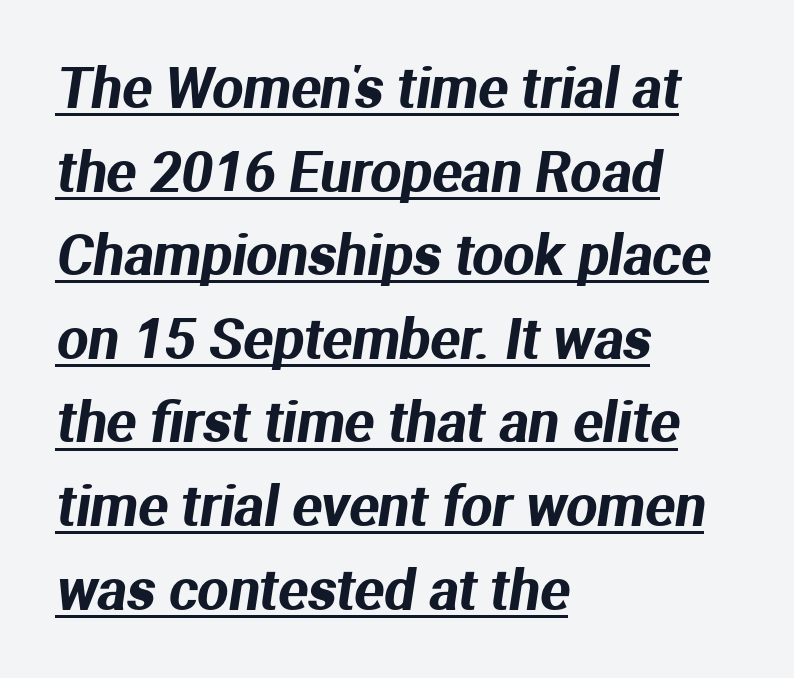
Q: Is the typeface a serif or a sans-serif typeface? A: Sans-serif.
Q: Is the text underlined? A: Yes.
Q: How is the paragraph aligned? A: Left-aligned.
Q: Is the spacing between letters normal or unusually wide? A: Normal.
Q: Is the spacing between lines tight, normal or loose? A: Normal.
Q: Width (condensed, normal, or wide)? A: Normal.
Q: Stroke contrast? A: Medium.
Q: x-height? A: Medium.
Q: Monospaced? A: No.
